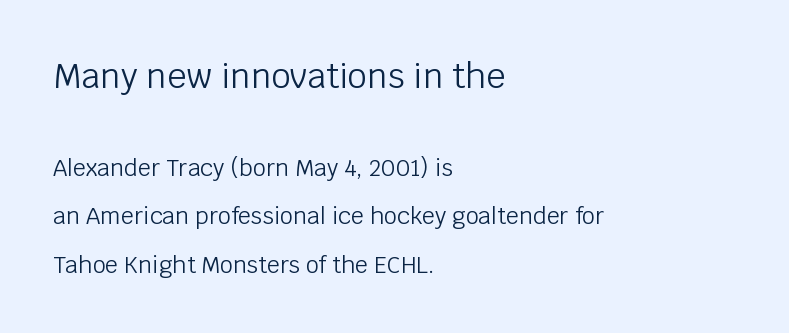
{"serif": "no", "italic": "no", "bold": "no", "weight": "light", "width": "normal", "stroke_contrast": "low", "x_height": "large", "monospaced": "no", "underline": "no", "align": "left", "line_spacing": "loose", "line_spacing_ratio": 2.11, "letter_spacing": "normal", "letter_spacing_em": 0.0, "larger_block": "first", "size_ratio": 1.48, "glyph_px": 34}
